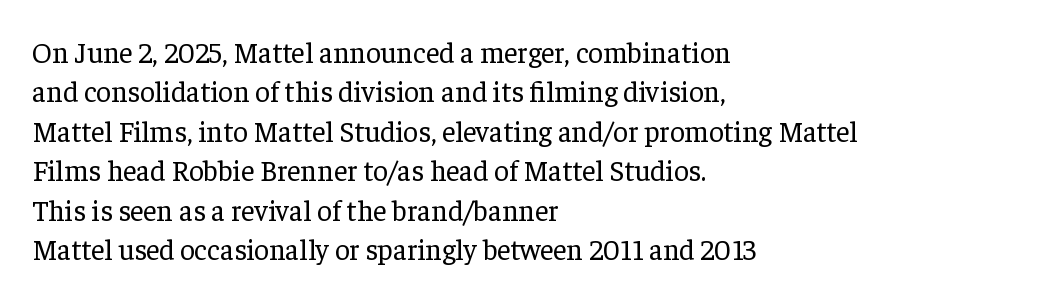
{"serif": "yes", "italic": "no", "bold": "no", "weight": "regular", "width": "normal", "stroke_contrast": "low", "x_height": "medium", "monospaced": "no", "underline": "no", "align": "left", "line_spacing": "normal", "line_spacing_ratio": 1.36, "letter_spacing": "normal", "letter_spacing_em": 0.0, "glyph_px": 29}
